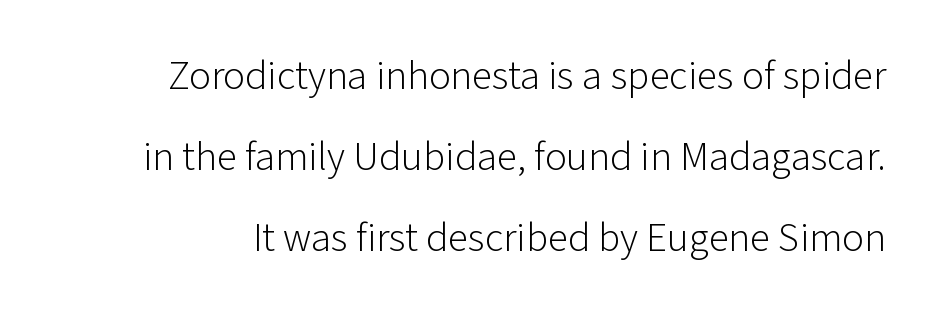
Does the type have serifs? No, each stem ends abruptly. Short note: letters normally spaced. Ascenders rise straight up at ninety degrees. Think of a printed novel: that variable character pitch is what you see here. On a weight scale, this lands at 450 or below. Nobody drew a line under any word here.
